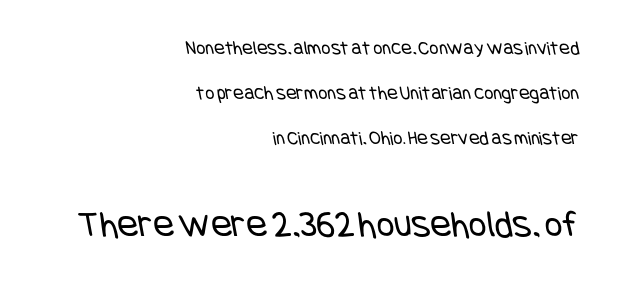
The image shows 39 px regular-weight, condensed sans-serif type; set right-aligned, loose line spacing (2.25x), normal letter spacing, not underlined; the second (bottom) block is 1.95x larger; low stroke contrast and a large x-height.
